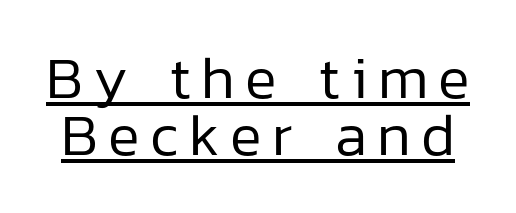
Q: Is the text bold? A: No.
Q: Is the text italic (slanted)? A: No, it is upright.
Q: Is the typeface a serif or a sans-serif typeface? A: Sans-serif.
Q: Is the text underlined? A: Yes.
Q: Is the spacing between lines tight, normal or loose? A: Tight.
Q: Width (condensed, normal, or wide)? A: Normal.
Q: Stroke contrast? A: Low.
Q: x-height? A: Medium.
Q: Monospaced? A: No.
